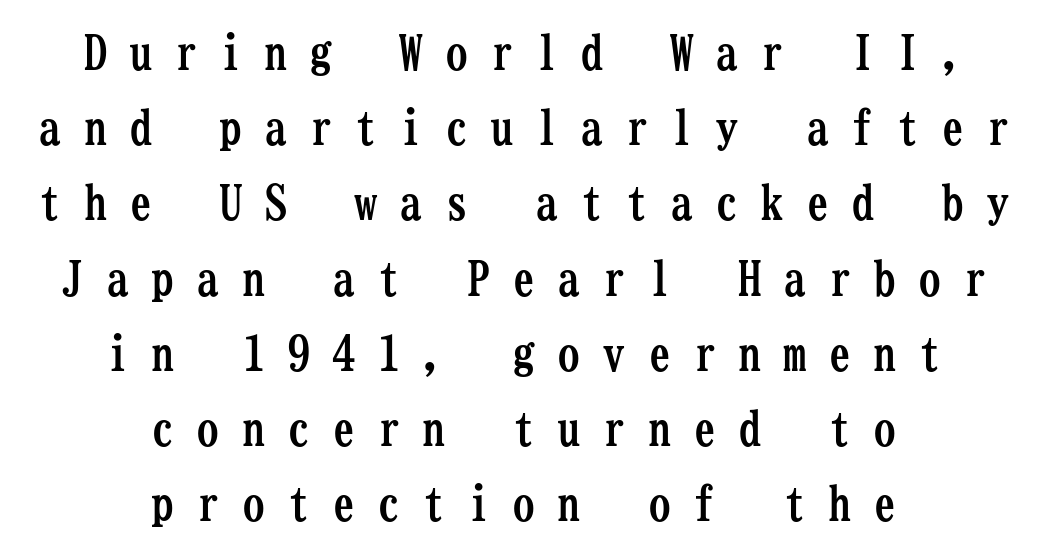
{"serif": "yes", "italic": "no", "bold": "yes", "weight": "semibold", "width": "condensed", "stroke_contrast": "low", "x_height": "medium", "monospaced": "yes", "underline": "no", "align": "center", "line_spacing": "normal", "line_spacing_ratio": 1.6, "letter_spacing": "wide", "letter_spacing_em": 0.46, "glyph_px": 47}
